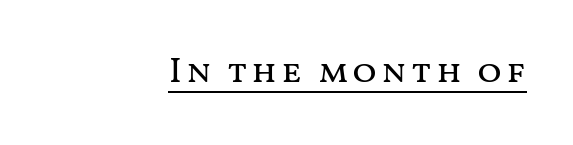
{"italic": "no", "bold": "no", "weight": "regular", "width": "wide", "stroke_contrast": "medium", "x_height": "medium", "monospaced": "no", "underline": "yes", "align": "right", "glyph_px": 36}
